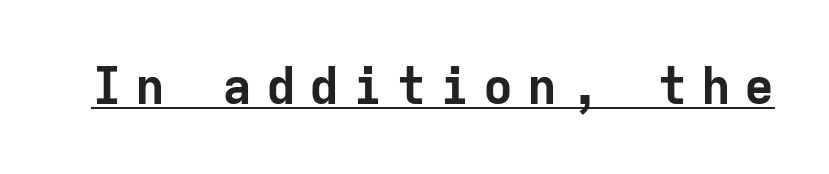
The image shows 50 px bold sans-serif type, upright, monospaced; set unusually wide letter spacing (+0.27 em), underlined; low stroke contrast and a medium x-height.
